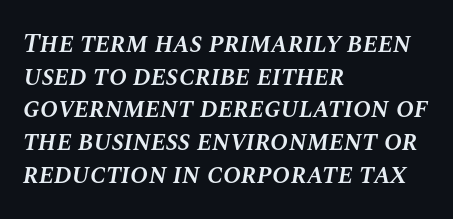
A fair bit of extra ink — the face is semibold, not bold. Letter spacing: default. Italic: yes, the glyphs are oblique. The passage is arranged the way most books set body copy — flush left.
